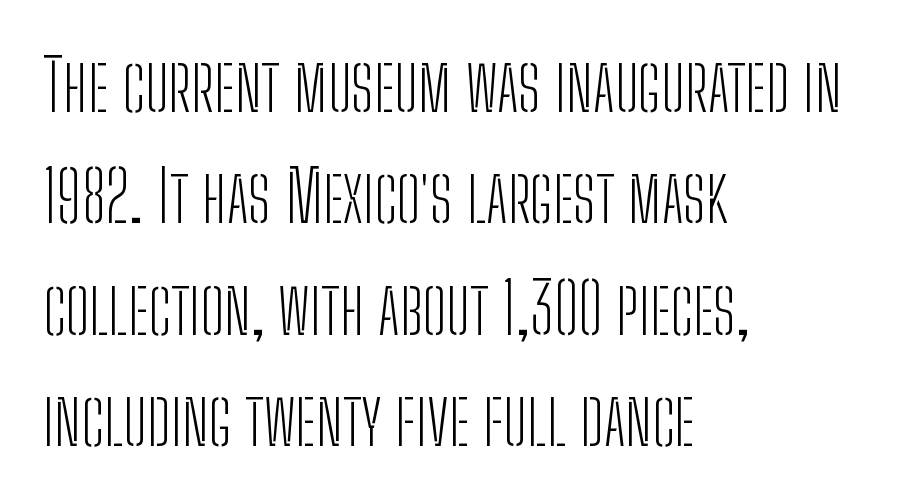
Q: Is the text bold? A: No.
Q: Is the text italic (slanted)? A: No, it is upright.
Q: Is the typeface a serif or a sans-serif typeface? A: Sans-serif.
Q: Is the text underlined? A: No.
Q: How is the paragraph aligned? A: Left-aligned.
Q: Is the spacing between letters normal or unusually wide? A: Normal.
Q: Is the spacing between lines tight, normal or loose? A: Normal.
Q: Width (condensed, normal, or wide)? A: Condensed.
Q: Stroke contrast? A: Low.
Q: x-height? A: Medium.
Q: Monospaced? A: No.
